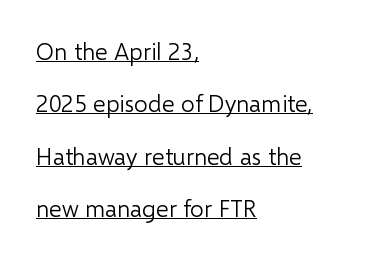
Q: Is the text bold? A: No.
Q: Is the text italic (slanted)? A: No, it is upright.
Q: Is the text underlined? A: Yes.
Q: How is the paragraph aligned? A: Left-aligned.
Q: Is the spacing between letters normal or unusually wide? A: Normal.
Q: Is the spacing between lines tight, normal or loose? A: Loose.
